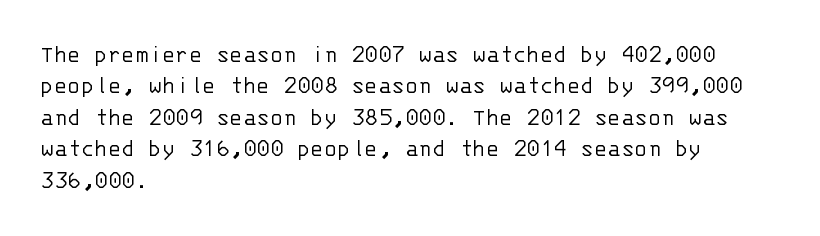
The image shows 25 px text type, upright; set left-aligned, normal line spacing (1.26x), normal letter spacing, not underlined.
